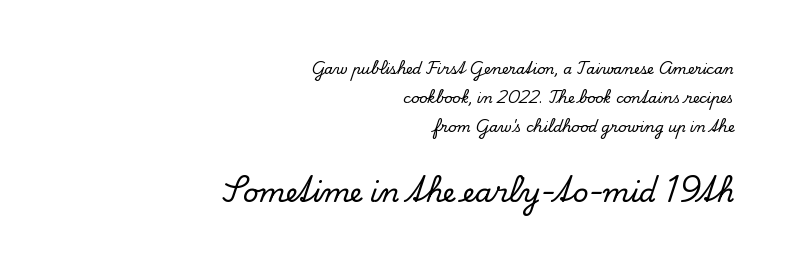
The image shows 27 px text type; set right-aligned, loose line spacing (2.08x), normal letter spacing, not underlined; the second (bottom) block is 1.93x larger.
